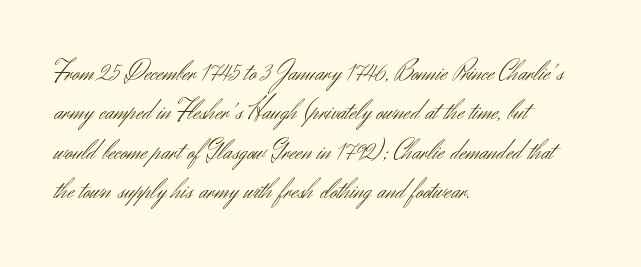
The image shows 28 px light sans-serif type; set left-aligned, normal line spacing (1.41x), normal letter spacing, not underlined; medium stroke contrast and a small x-height.
